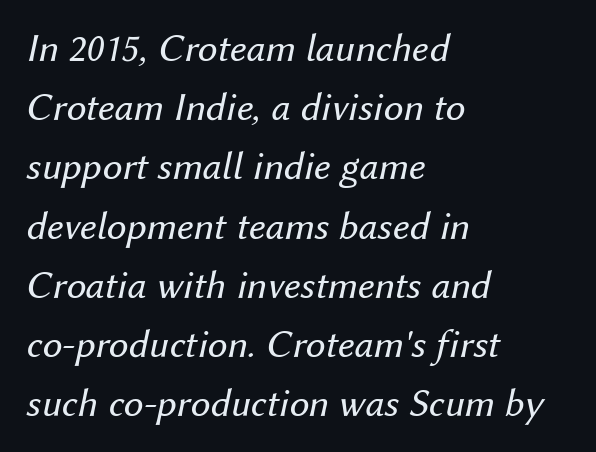
{"italic": "yes", "lean": "right", "slant_degrees": 12, "bold": "no", "weight": "regular", "width": "normal", "stroke_contrast": "medium", "x_height": "medium", "monospaced": "no", "underline": "no", "align": "left", "line_spacing": "normal", "line_spacing_ratio": 1.48, "letter_spacing": "normal", "letter_spacing_em": 0.0, "glyph_px": 40}
